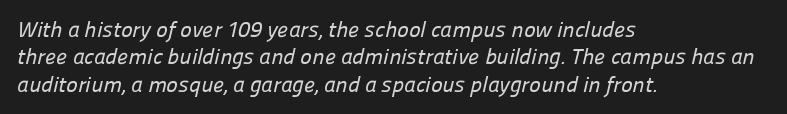
Q: Is the text underlined? A: No.
Q: How is the paragraph aligned? A: Left-aligned.
Q: Is the spacing between letters normal or unusually wide? A: Normal.
Q: Is the spacing between lines tight, normal or loose? A: Normal.
